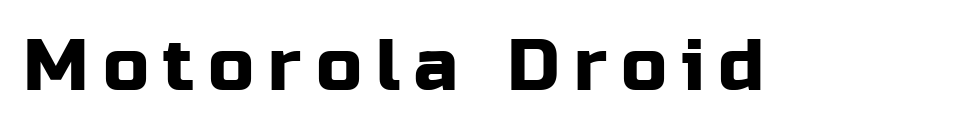
The image shows 73 px sans-serif type, upright; set not underlined; low stroke contrast and a medium x-height.
